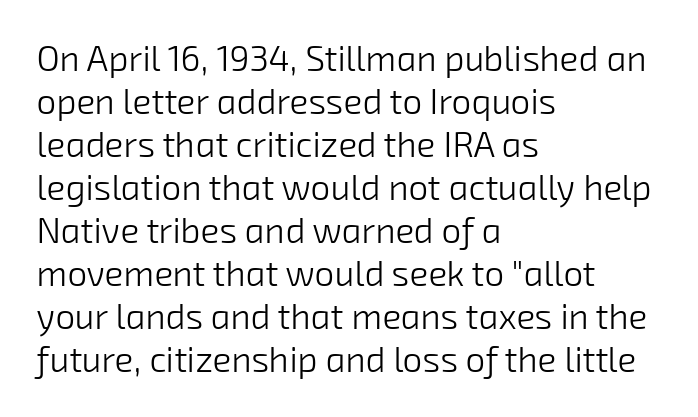
The rendering keeps characters at their native spacing. The face used here is proportionally spaced, like ordinary book or web type. Has an underline been added? It has not. The typeface has the unassuming heft of standard copy or less.
